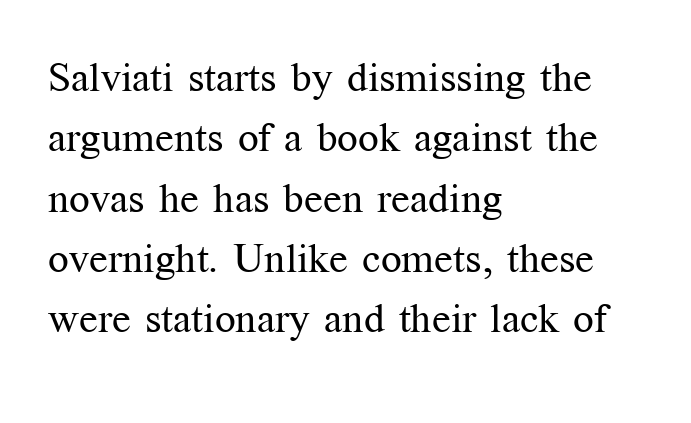
A normal amount of white space separates one row of letters from the next. Lines of text with bare space underneath. The lettering stays uniformly vertical, giving the passage a roman look. Here the designer chose a conventional face with non-uniform glyph widths. The gaps between neighbouring characters are ordinary and unremarkable.
